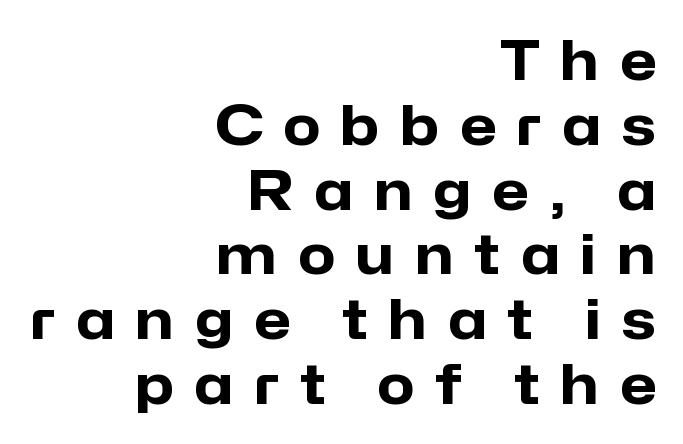
The image shows 54 px heavy sans-serif type, upright; set right-aligned, line spacing 1.2x, unusually wide letter spacing (+0.38 em), not underlined; low stroke contrast and a medium x-height.
